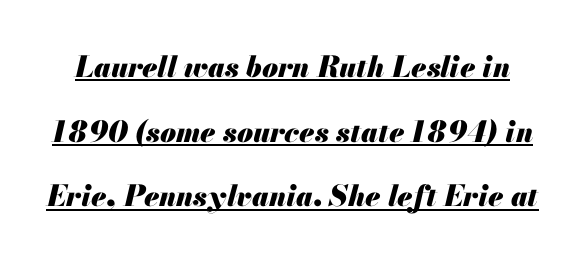
The image shows 29 px heavy type, italic (leaning right); set loose line spacing (2.23x), normal letter spacing, underlined; medium stroke contrast and a small x-height.
